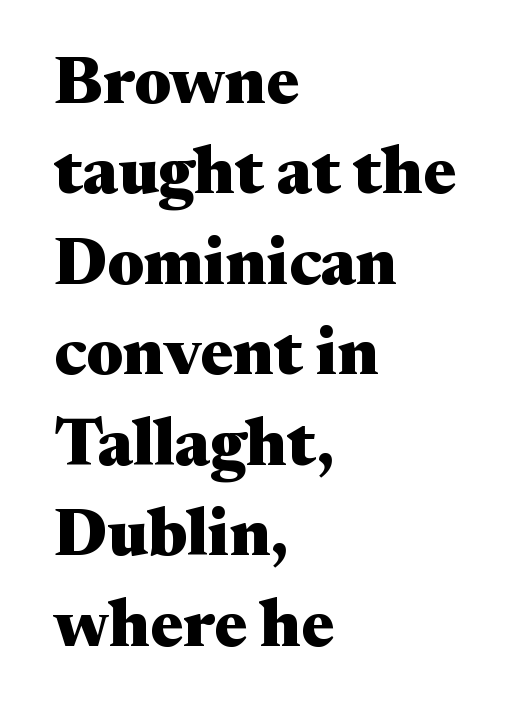
The image shows 66 px heavy, wide serif type, upright; set left-aligned, normal line spacing (1.37x), normal letter spacing, not underlined; medium stroke contrast and a medium x-height.
